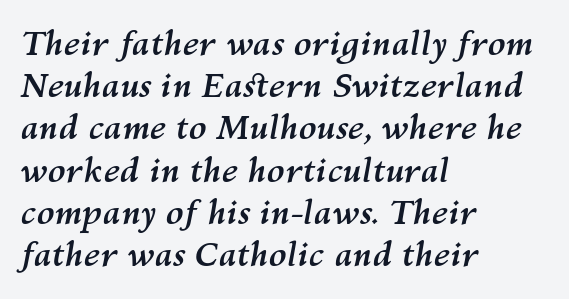
{"italic": "yes", "lean": "right", "slant_degrees": 10, "bold": "yes", "weight": "semibold", "width": "normal", "stroke_contrast": "medium", "x_height": "medium", "monospaced": "no", "underline": "no", "align": "left", "line_spacing": "normal", "line_spacing_ratio": 1.28, "letter_spacing": "normal", "letter_spacing_em": 0.0, "glyph_px": 33}
